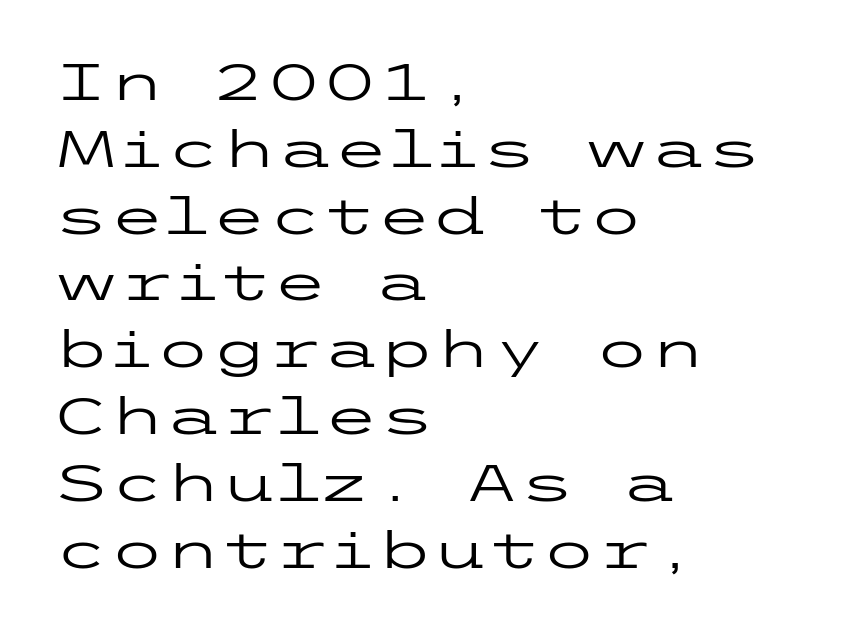
{"serif": "no", "italic": "no", "bold": "no", "weight": "regular", "width": "wide", "stroke_contrast": "low", "x_height": "medium", "underline": "no", "align": "left", "line_spacing": "normal", "line_spacing_ratio": 1.31, "letter_spacing": "normal", "letter_spacing_em": 0.0, "glyph_px": 51}
